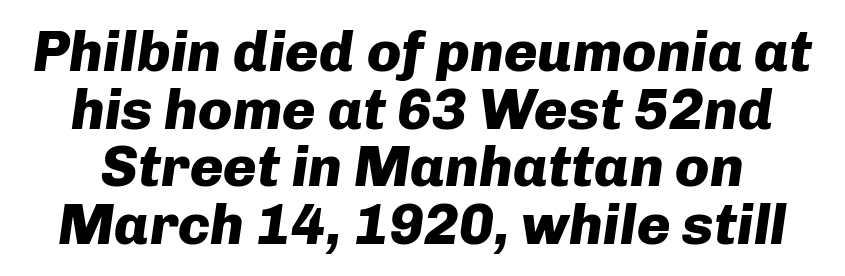
{"italic": "yes", "lean": "right", "slant_degrees": 8, "bold": "yes", "weight": "heavy", "width": "normal", "stroke_contrast": "low", "x_height": "medium", "monospaced": "no", "underline": "no", "line_spacing": "tight", "line_spacing_ratio": 1.01, "letter_spacing": "normal", "letter_spacing_em": 0.0, "glyph_px": 57}
